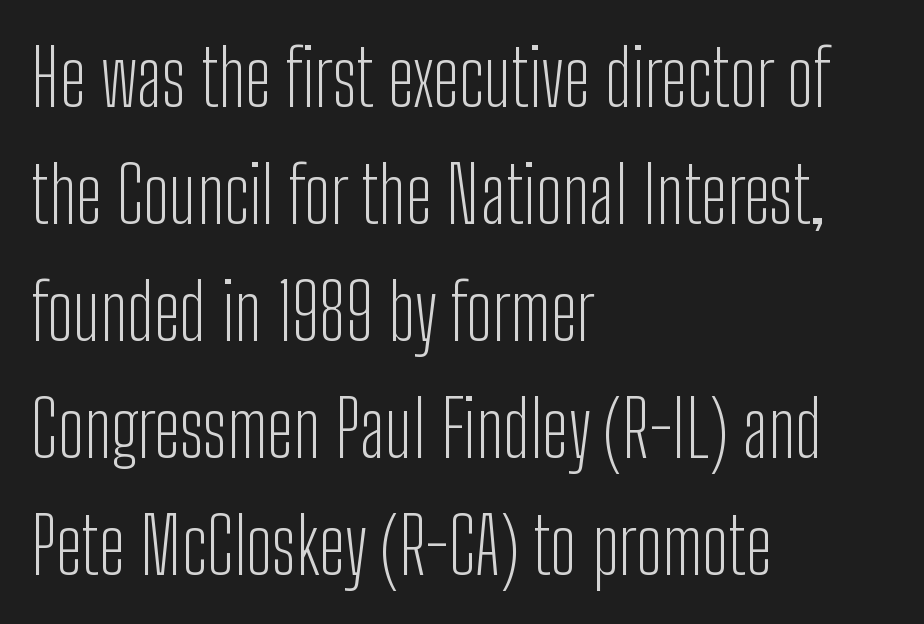
Q: Is the text bold? A: No.
Q: Is the text italic (slanted)? A: No, it is upright.
Q: Is the typeface a serif or a sans-serif typeface? A: Sans-serif.
Q: Is the text underlined? A: No.
Q: How is the paragraph aligned? A: Left-aligned.
Q: Is the spacing between letters normal or unusually wide? A: Normal.
Q: Is the spacing between lines tight, normal or loose? A: Normal.
Q: Width (condensed, normal, or wide)? A: Condensed.
Q: Stroke contrast? A: Low.
Q: x-height? A: Medium.
Q: Monospaced? A: No.
